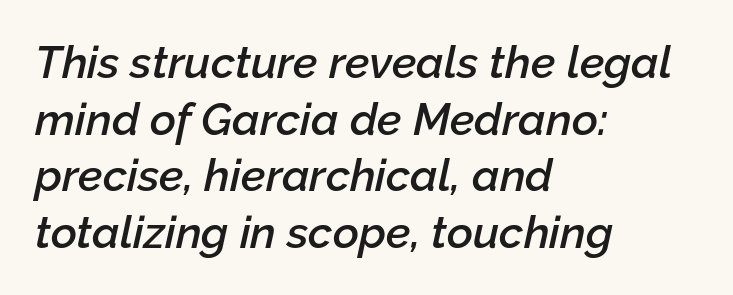
Q: Is the text bold? A: Semi-bold.
Q: Is the text italic (slanted)? A: Yes, it leans right by about 12 degrees.
Q: Is the text underlined? A: No.
Q: How is the paragraph aligned? A: Left-aligned.
Q: Is the spacing between letters normal or unusually wide? A: Normal.
Q: Is the spacing between lines tight, normal or loose? A: Normal.
Q: Width (condensed, normal, or wide)? A: Normal.
Q: Stroke contrast? A: Low.
Q: x-height? A: Medium.
Q: Monospaced? A: No.
